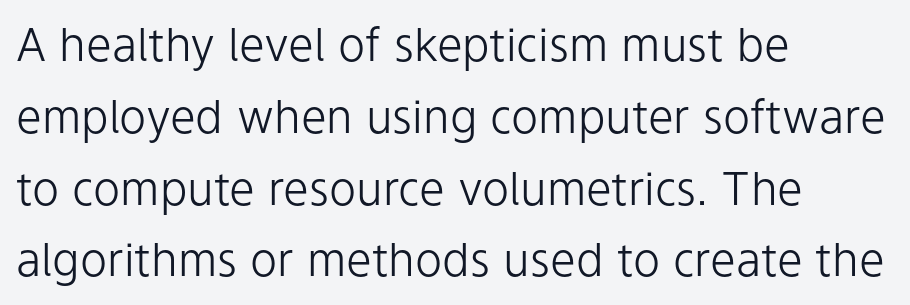
The image shows 46 px light sans-serif type, upright; set left-aligned, normal line spacing (1.56x), normal letter spacing, not underlined; low stroke contrast and a medium x-height.
